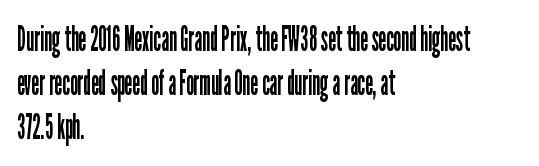
The image shows 35 px regular-weight, condensed sans-serif type, upright; set left-aligned, normal line spacing (1.26x), normal letter spacing, not underlined; low stroke contrast and a medium x-height.
